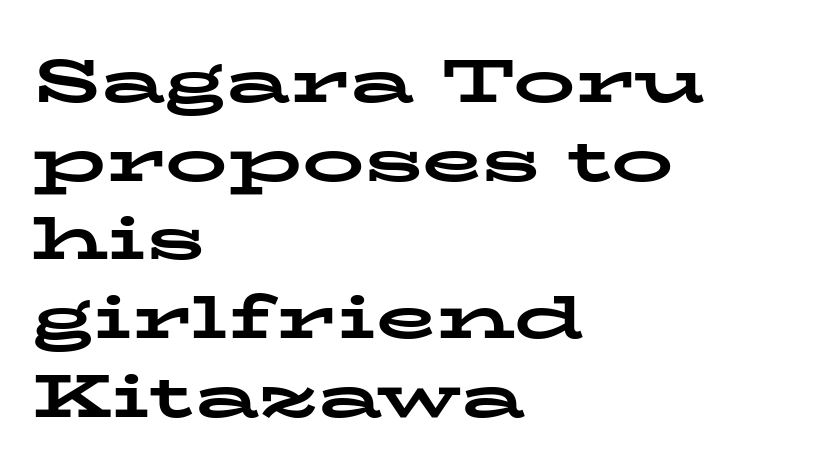
{"serif": "yes", "italic": "no", "bold": "yes", "weight": "bold", "width": "wide", "stroke_contrast": "low", "x_height": "medium", "monospaced": "no", "underline": "no", "align": "left", "line_spacing": "normal", "line_spacing_ratio": 1.27, "letter_spacing": "normal", "letter_spacing_em": 0.0, "glyph_px": 62}
